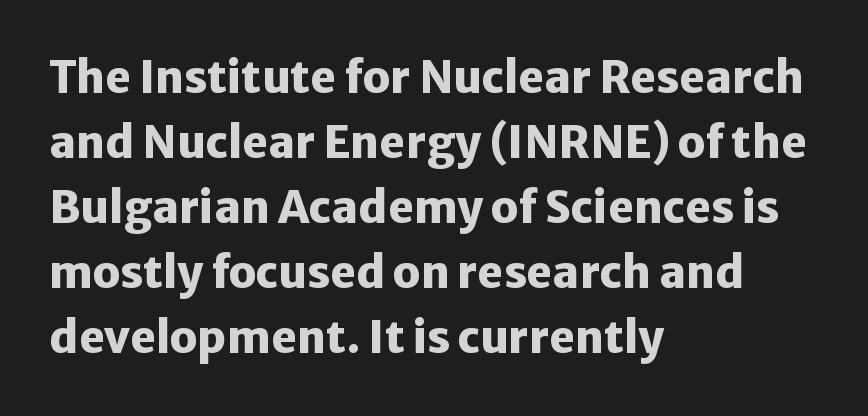
Posture: upright roman. Is the letter spacing exaggerated? No — it looks like the ordinary default. Do the characters align in a grid? No, the font is proportional. Descenders hang freely into open space.
